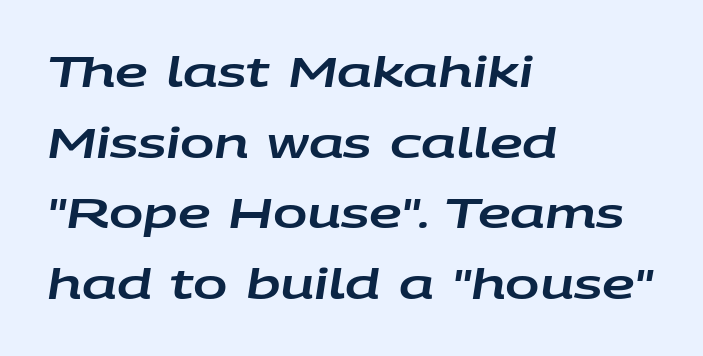
The image shows 41 px wide type, italic (leaning right); set left-aligned, line spacing 1.72x, normal letter spacing, not underlined; low stroke contrast and a large x-height.
